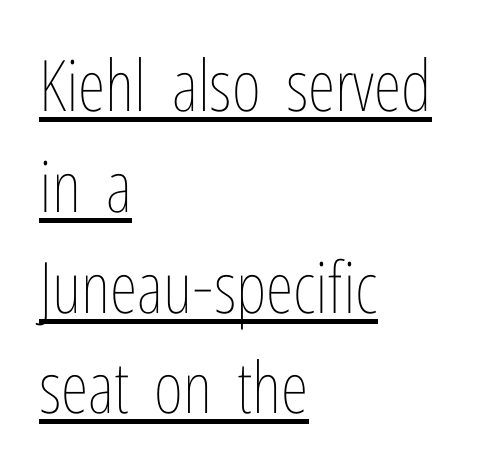
{"italic": "no", "bold": "no", "weight": "thin", "width": "condensed", "stroke_contrast": "low", "x_height": "medium", "monospaced": "no", "underline": "yes", "align": "left", "line_spacing": "normal", "line_spacing_ratio": 1.42, "letter_spacing": "normal", "letter_spacing_em": 0.0, "glyph_px": 71}
